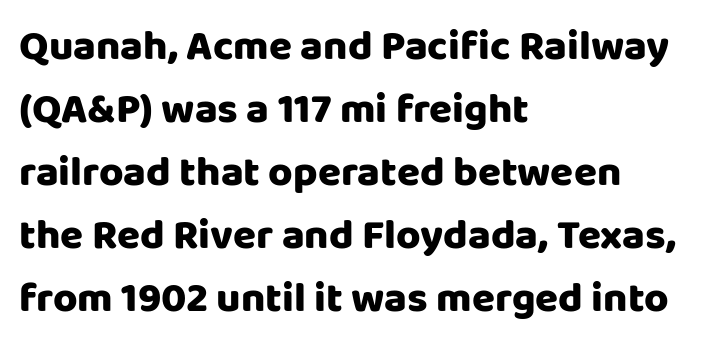
The image shows 42 px sans-serif type, upright; set left-aligned, normal line spacing (1.5x), normal letter spacing, not underlined; low stroke contrast and a large x-height.
